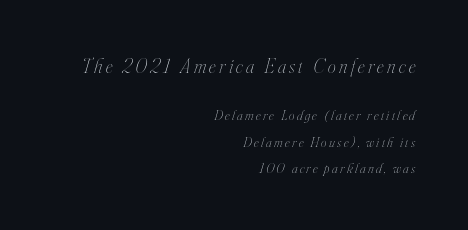
The cut favours lightness, reaching ordinary text weight at its darkest. Quick note: italic. This sample is right-justified, so line beginnings fall wherever the words allow. The emphasis by scale lands on block number one, above.
